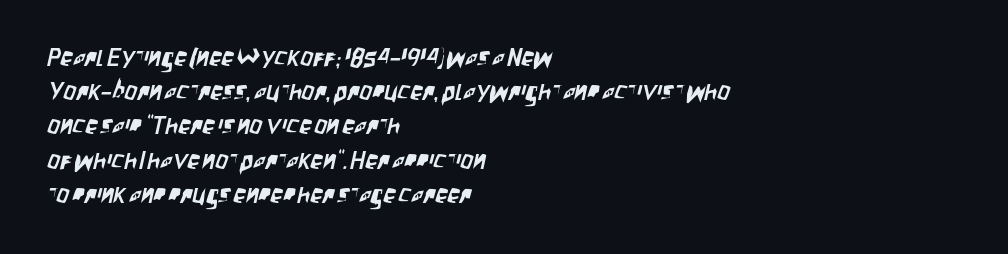
The image shows 25 px text type; set left-aligned, normal line spacing (1.37x), normal letter spacing, not underlined.
